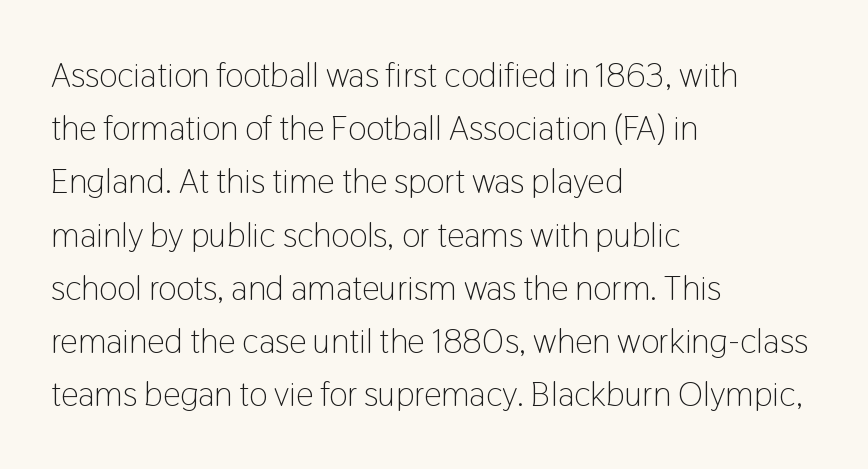
The image shows 35 px light, condensed sans-serif type, upright; set left-aligned, normal line spacing (1.52x), normal letter spacing, not underlined; low stroke contrast and a medium x-height.
